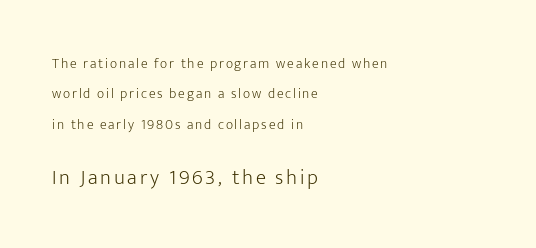
A student would notice the bottom passage is typeset larger than what precedes it. These lines stand farther apart than default settings would place them. This is the regular roman posture of the typeface. Each line starts at the same left margin while the right side varies.
